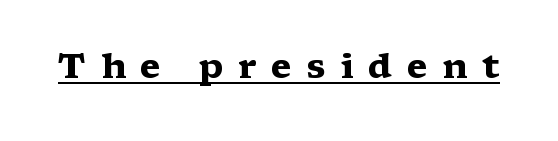
Q: Is the text bold? A: Yes.
Q: Is the text italic (slanted)? A: No, it is upright.
Q: Is the typeface a serif or a sans-serif typeface? A: Serif.
Q: Is the text underlined? A: Yes.
Q: Is the spacing between letters normal or unusually wide? A: Unusually wide.
Q: Width (condensed, normal, or wide)? A: Wide.
Q: Stroke contrast? A: Medium.
Q: x-height? A: Medium.
Q: Monospaced? A: No.
